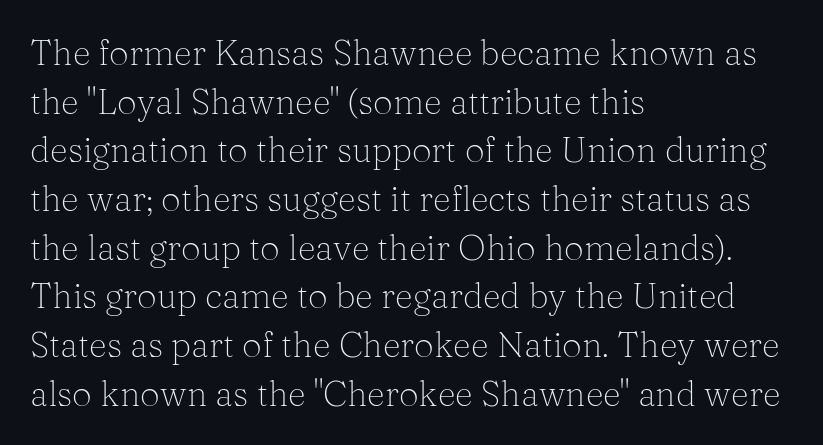
{"serif": "yes", "italic": "no", "bold": "no", "weight": "light", "width": "normal", "stroke_contrast": "medium", "x_height": "medium", "monospaced": "no", "underline": "no", "align": "left", "line_spacing": "normal", "line_spacing_ratio": 1.39, "letter_spacing": "normal", "letter_spacing_em": 0.0, "glyph_px": 35}
